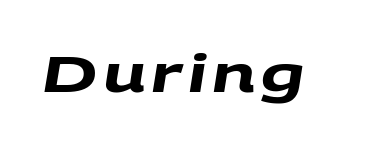
Q: Is the text bold? A: Yes.
Q: Is the typeface a serif or a sans-serif typeface? A: Sans-serif.
Q: Is the text underlined? A: No.
Q: Width (condensed, normal, or wide)? A: Wide.
Q: Stroke contrast? A: Medium.
Q: x-height? A: Large.
Q: Monospaced? A: No.
